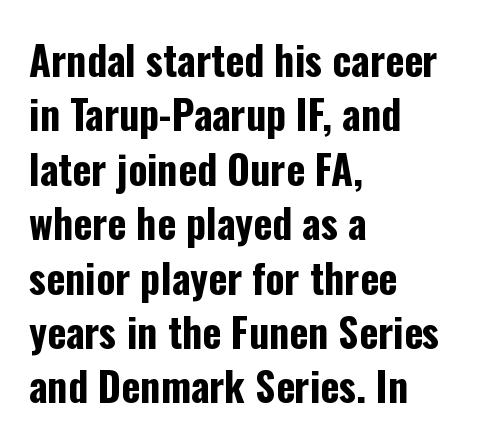
Q: Is the text bold? A: Yes.
Q: Is the text italic (slanted)? A: No, it is upright.
Q: Is the typeface a serif or a sans-serif typeface? A: Sans-serif.
Q: Is the text underlined? A: No.
Q: How is the paragraph aligned? A: Left-aligned.
Q: Is the spacing between letters normal or unusually wide? A: Normal.
Q: Is the spacing between lines tight, normal or loose? A: Normal.
Q: Width (condensed, normal, or wide)? A: Condensed.
Q: Stroke contrast? A: Low.
Q: x-height? A: Medium.
Q: Monospaced? A: No.
